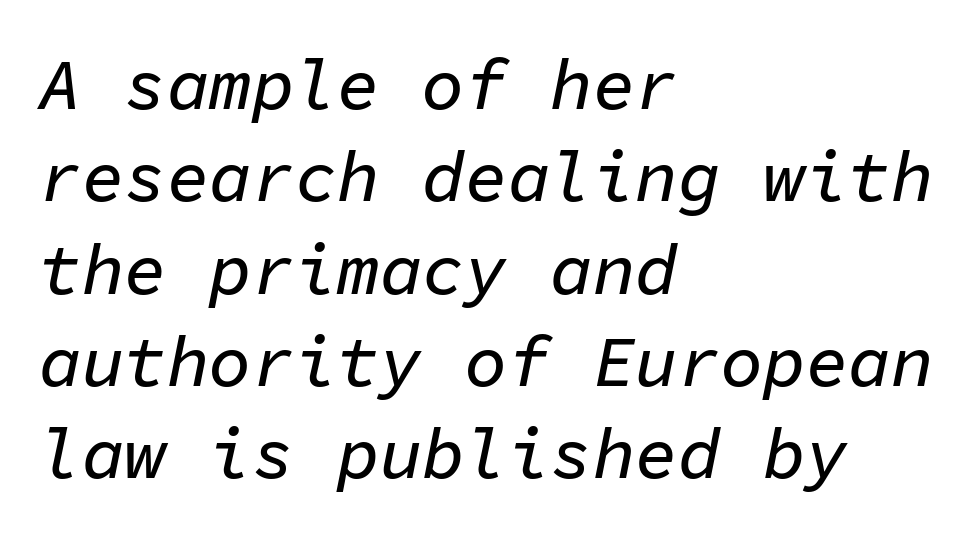
The setting favours the left margin, as ordinary paragraphs usually do. Looking at the ascenders, they clearly lean. Check the space under the baseline: it is left empty. Looks like terminal output: every glyph gets an equal slot. The leading is moderate, giving the passage an even texture. This sample uses plain, unmodified letter spacing.
